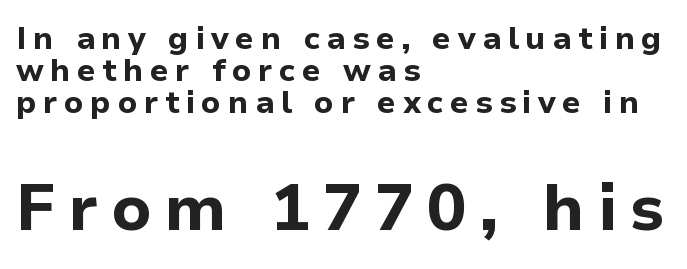
The image shows 65 px bold sans-serif type, upright; set left-aligned, tight line spacing (1.0x), unusually wide letter spacing (+0.2 em), not underlined; the second (bottom) block is 2.03x larger; low stroke contrast and a medium x-height.
